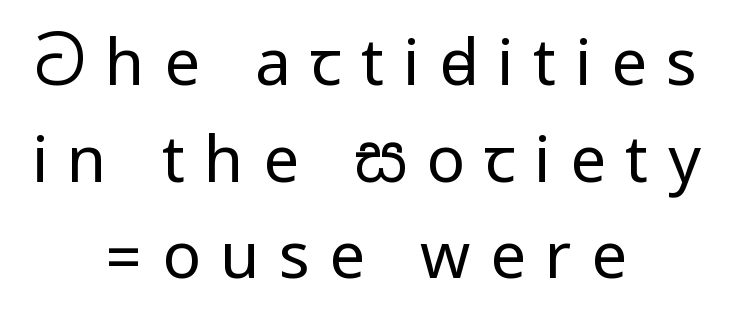
Q: Is the text bold? A: No.
Q: Is the text italic (slanted)? A: No, it is upright.
Q: Is the typeface a serif or a sans-serif typeface? A: Sans-serif.
Q: Is the text underlined? A: No.
Q: How is the paragraph aligned? A: Centered.
Q: Is the spacing between letters normal or unusually wide? A: Unusually wide.
Q: Is the spacing between lines tight, normal or loose? A: Normal.
Q: Width (condensed, normal, or wide)? A: Condensed.
Q: Stroke contrast? A: Low.
